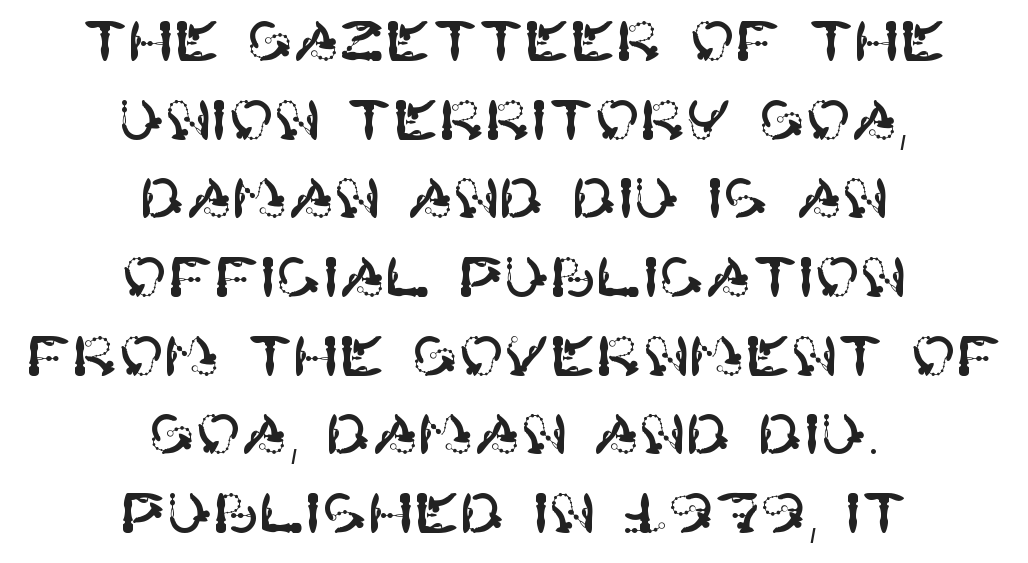
Q: Is the text italic (slanted)? A: No, it is upright.
Q: Is the typeface a serif or a sans-serif typeface? A: Sans-serif.
Q: Is the text underlined? A: No.
Q: How is the paragraph aligned? A: Centered.
Q: Is the spacing between letters normal or unusually wide? A: Normal.
Q: Is the spacing between lines tight, normal or loose? A: Normal.
Q: Width (condensed, normal, or wide)? A: Normal.
Q: Stroke contrast? A: High.
Q: x-height? A: Large.
